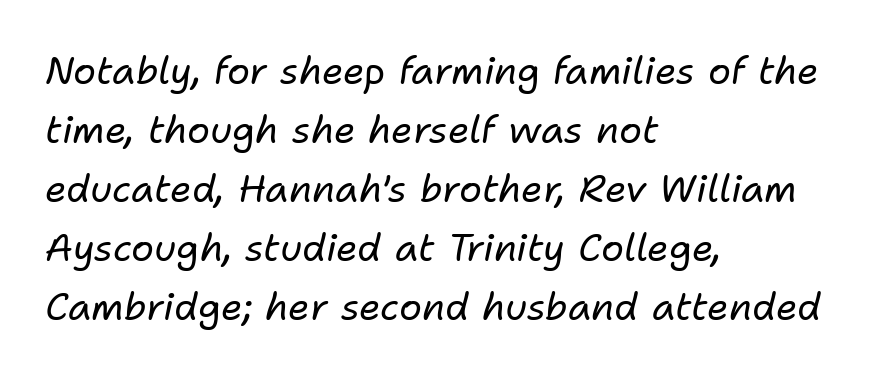
Short and long lines alike share a common starting point at left. Notice how the stems are inclined rather than vertical — that's the hallmark of italics. The foot of each line stays bare and open. The tracking reads as untouched default to a designer's eye.
